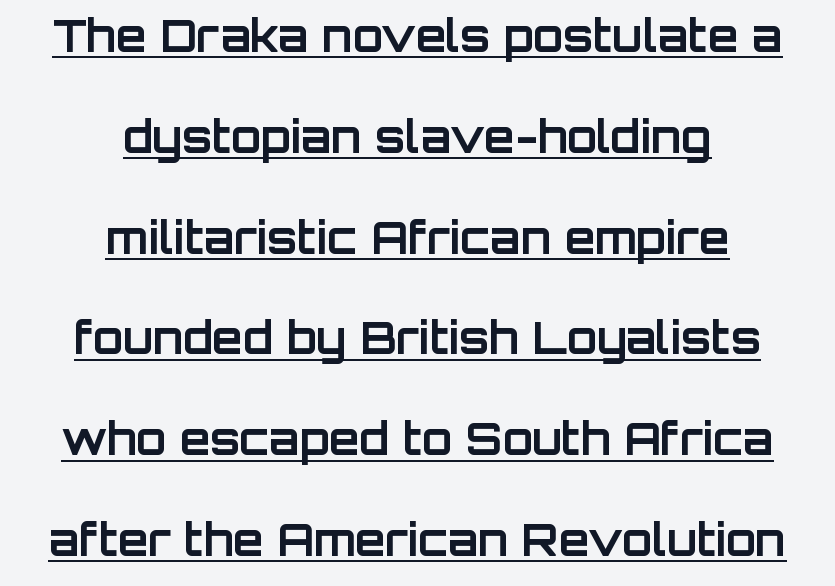
Q: Is the text bold? A: Yes.
Q: Is the text italic (slanted)? A: No, it is upright.
Q: Is the typeface a serif or a sans-serif typeface? A: Sans-serif.
Q: Is the text underlined? A: Yes.
Q: How is the paragraph aligned? A: Centered.
Q: Is the spacing between letters normal or unusually wide? A: Normal.
Q: Is the spacing between lines tight, normal or loose? A: Loose.
Q: Width (condensed, normal, or wide)? A: Normal.
Q: Stroke contrast? A: Low.
Q: x-height? A: Large.
Q: Monospaced? A: No.
